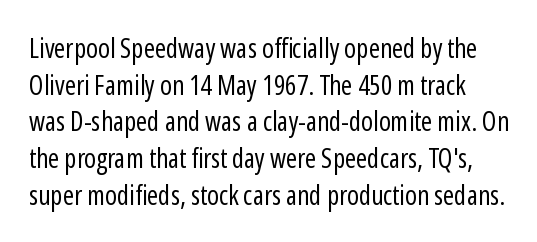
Q: Is the text bold? A: No.
Q: Is the text italic (slanted)? A: No, it is upright.
Q: Is the text underlined? A: No.
Q: Is the spacing between letters normal or unusually wide? A: Normal.
Q: Is the spacing between lines tight, normal or loose? A: Normal.
